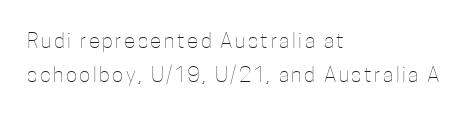
{"italic": "no", "bold": "no", "underline": "no", "align": "left", "line_spacing": "normal", "line_spacing_ratio": 1.6, "glyph_px": 21}
